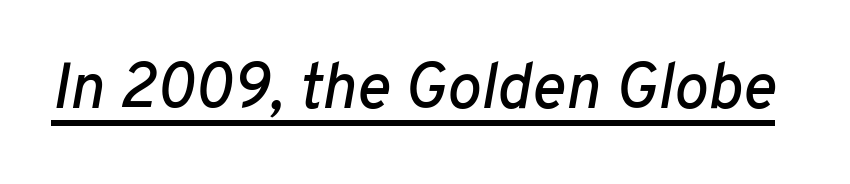
A baseline rule has been typeset under these characters. This sample uses an oblique cut, with every glyph tilted off the vertical. A typesetter would call this proportional, since set widths differ per character. There is no visible air inserted between adjacent glyphs.
